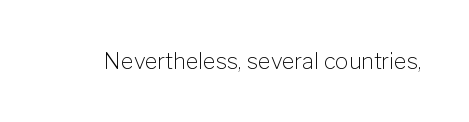
The space directly below the letters is spotless. Quick note: not italic, upright. The line texture is even and compact thanks to regular tracking. These glyphs show unthickened strokes, regular width or finer.
